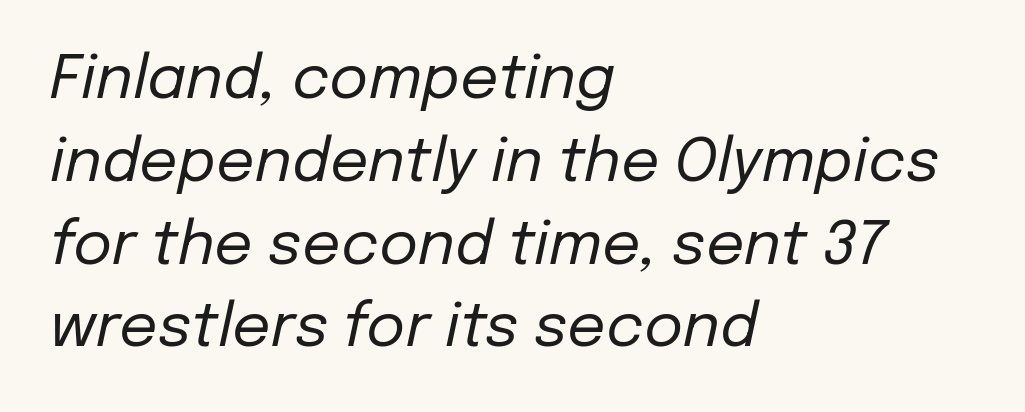
Beneath every word, the page is bare. Here the glyphs are tracked normally, forming tight word shapes. Bold? No — there's no thickening of the strokes. Does the leading feel generous? No, just average.
